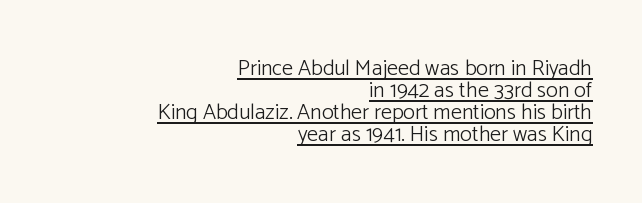
The image shows 22 px text type, upright; set right-aligned, tight line spacing (1.0x), normal letter spacing, underlined.
